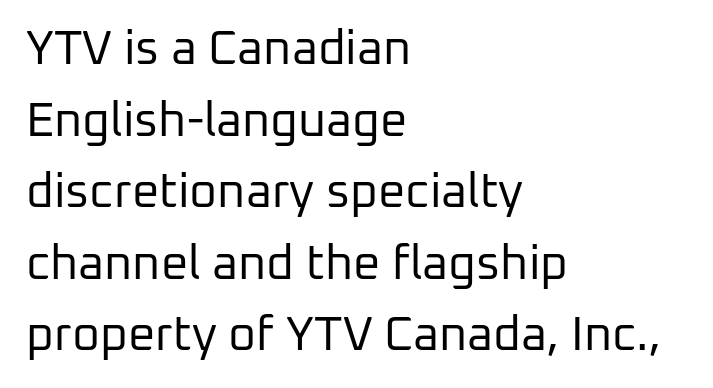
Q: Is the text bold? A: No.
Q: Is the text italic (slanted)? A: No, it is upright.
Q: Is the typeface a serif or a sans-serif typeface? A: Sans-serif.
Q: Is the text underlined? A: No.
Q: How is the paragraph aligned? A: Left-aligned.
Q: Is the spacing between letters normal or unusually wide? A: Normal.
Q: Is the spacing between lines tight, normal or loose? A: Normal.
Q: Width (condensed, normal, or wide)? A: Normal.
Q: Stroke contrast? A: Low.
Q: x-height? A: Medium.
Q: Monospaced? A: No.
